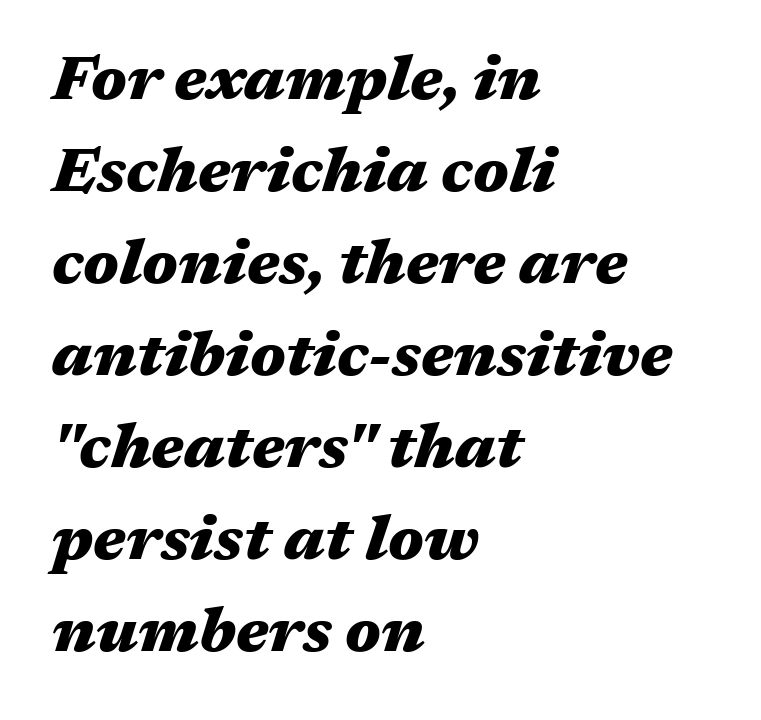
The image shows 63 px heavy, wide type, italic (leaning right); set left-aligned, normal line spacing (1.46x), normal letter spacing, not underlined; medium stroke contrast and a medium x-height.
